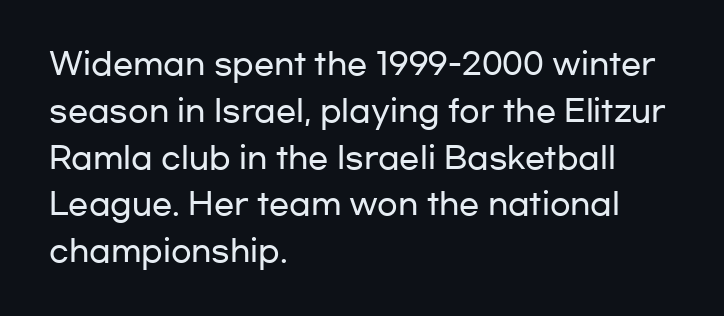
Style check: upright. Do the characters align in a grid? No, the font is proportional. Students, observe: this is what conventionally led text looks like. In terms of letterspacing, this is plain default setting.
